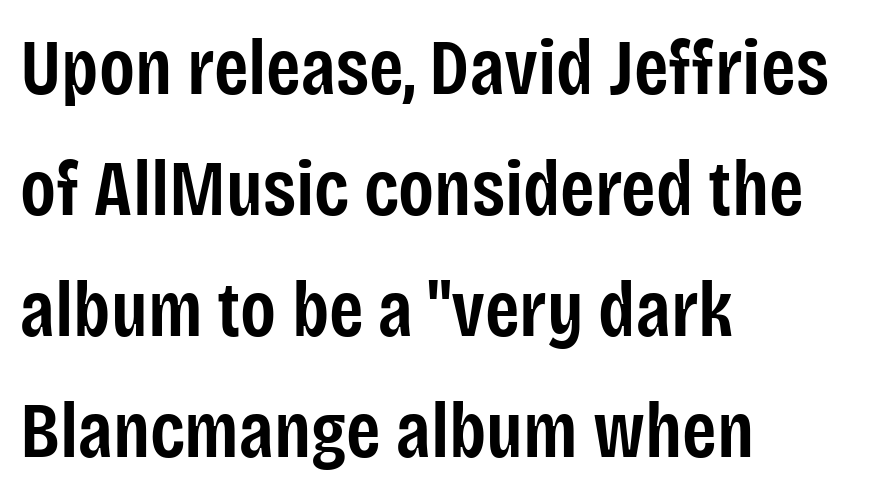
The image shows 79 px semibold, condensed sans-serif type, upright; set left-aligned, normal line spacing (1.53x), normal letter spacing, not underlined; low stroke contrast and a large x-height.
